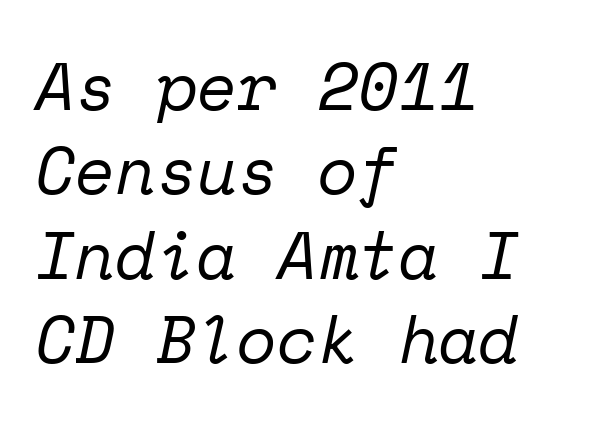
Regarding leading, the lines here are spaced in the standard way. The lines in this sample share a left origin and differ only in where they stop. Tracking value appears to be zero — textbook default spacing. Descenders are the only things crossing below the line. This rendering employs a face with finishing strokes, i.e., a serif. These lines were composed using italics.
